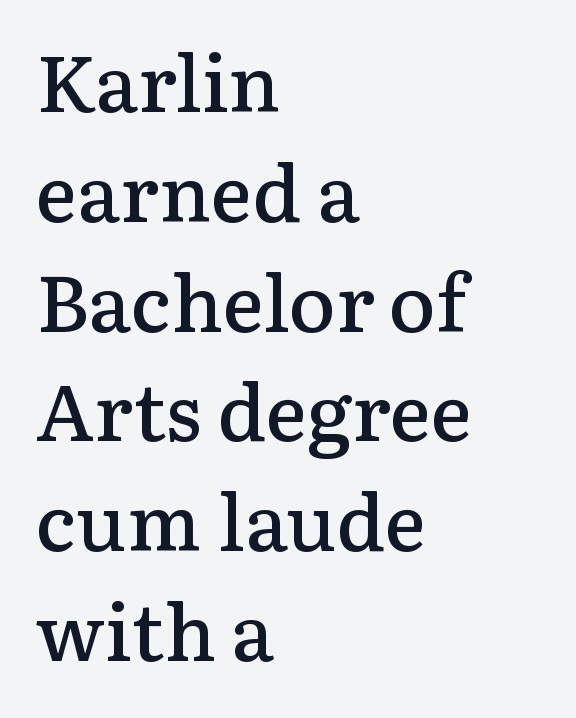
These lines are composed in type with serifs. The setting favours the left margin, as ordinary paragraphs usually do. This sample has the flowing, uneven cadence of proportional lettering. Posture: straight, roman, zero tilt. Is the type bold? Partly — it's a semibold, heavier than regular but not fully bold. Nobody drew a line under any word here.
